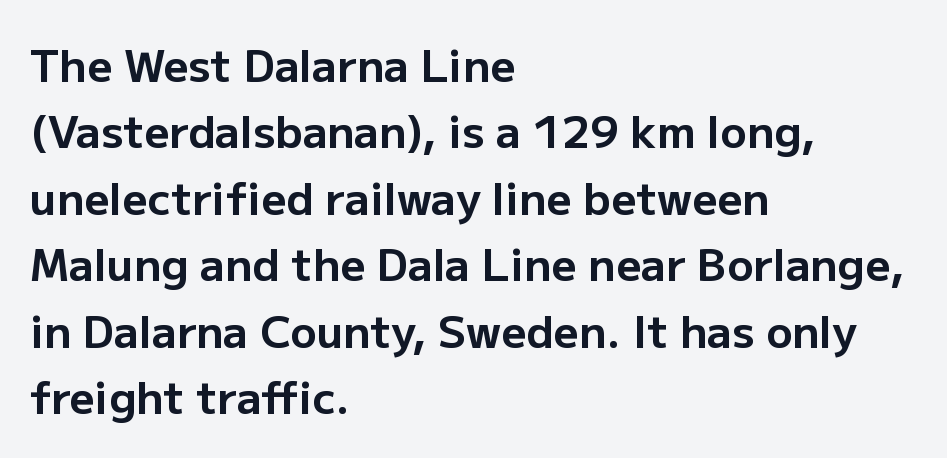
Q: Is the text bold? A: Yes.
Q: Is the text italic (slanted)? A: No, it is upright.
Q: Is the typeface a serif or a sans-serif typeface? A: Sans-serif.
Q: Is the text underlined? A: No.
Q: How is the paragraph aligned? A: Left-aligned.
Q: Is the spacing between letters normal or unusually wide? A: Normal.
Q: Is the spacing between lines tight, normal or loose? A: Normal.
Q: Width (condensed, normal, or wide)? A: Normal.
Q: Stroke contrast? A: Low.
Q: x-height? A: Medium.
Q: Monospaced? A: No.
